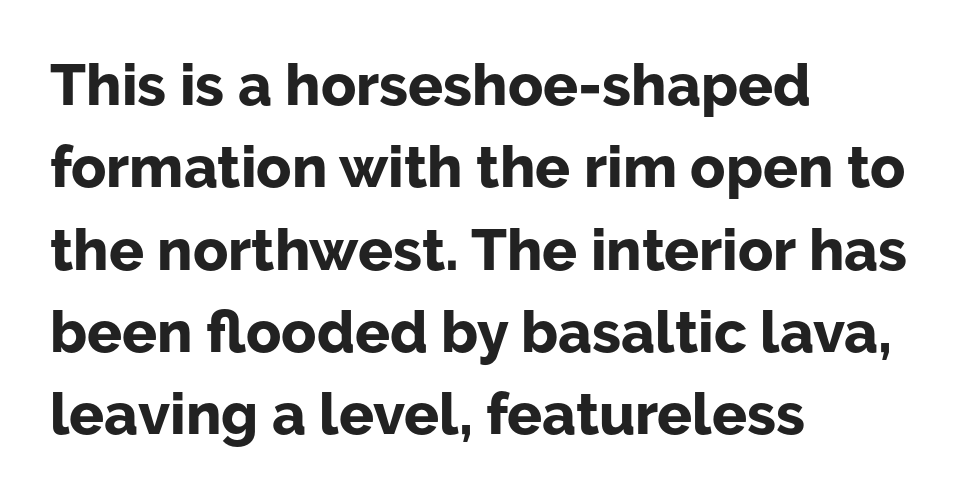
Q: Is the text bold? A: Yes.
Q: Is the text italic (slanted)? A: No, it is upright.
Q: Is the typeface a serif or a sans-serif typeface? A: Sans-serif.
Q: Is the text underlined? A: No.
Q: How is the paragraph aligned? A: Left-aligned.
Q: Is the spacing between letters normal or unusually wide? A: Normal.
Q: Is the spacing between lines tight, normal or loose? A: Normal.
Q: Width (condensed, normal, or wide)? A: Normal.
Q: Stroke contrast? A: Low.
Q: x-height? A: Medium.
Q: Monospaced? A: No.
